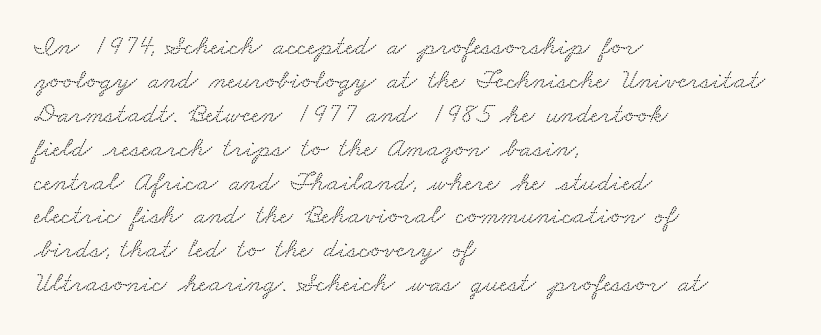
Q: Is the typeface a serif or a sans-serif typeface? A: Serif.
Q: Is the text underlined? A: No.
Q: How is the paragraph aligned? A: Left-aligned.
Q: Is the spacing between letters normal or unusually wide? A: Normal.
Q: Width (condensed, normal, or wide)? A: Wide.
Q: Stroke contrast? A: Medium.
Q: x-height? A: Small.
Q: Monospaced? A: No.
